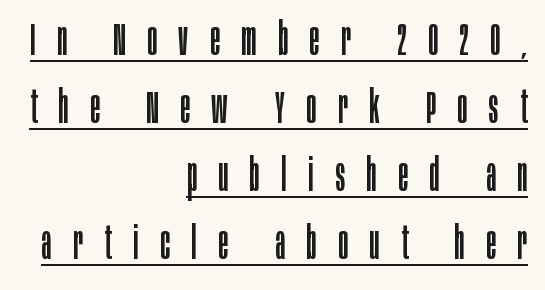
{"serif": "no", "italic": "no", "bold": "no", "weight": "regular", "width": "condensed", "stroke_contrast": "low", "x_height": "large", "monospaced": "no", "underline": "yes", "align": "right", "line_spacing": "normal", "line_spacing_ratio": 1.48, "letter_spacing": "wide", "letter_spacing_em": 0.47, "glyph_px": 46}
